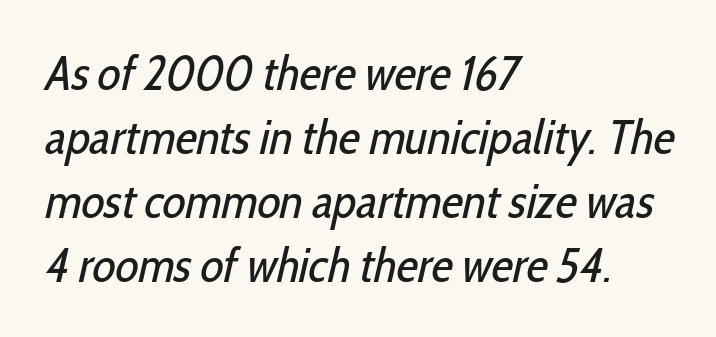
The image shows 48 px regular-weight, condensed sans-serif type; set left-aligned, normal line spacing (1.33x), normal letter spacing, not underlined; low stroke contrast and a medium x-height.
